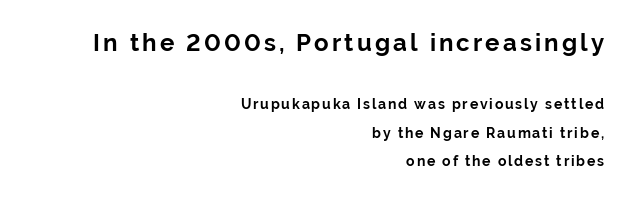
Q: Is the text bold? A: Yes.
Q: Is the text italic (slanted)? A: No, it is upright.
Q: Is the text underlined? A: No.
Q: How is the paragraph aligned? A: Right-aligned.
Q: Is the spacing between lines tight, normal or loose? A: Loose.
Q: Which block of text is set in a larger size, the first (top) or the second (bottom)? A: The first (top) one.
